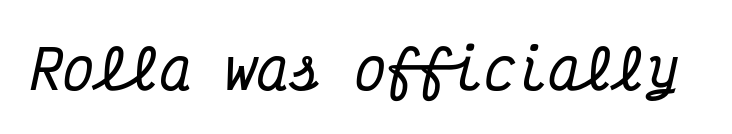
{"serif": "yes", "italic": "yes", "lean": "right", "slant_degrees": 12, "width": "condensed", "stroke_contrast": "medium", "x_height": "medium", "monospaced": "yes", "underline": "no", "letter_spacing": "normal", "letter_spacing_em": 0.0, "glyph_px": 54}
